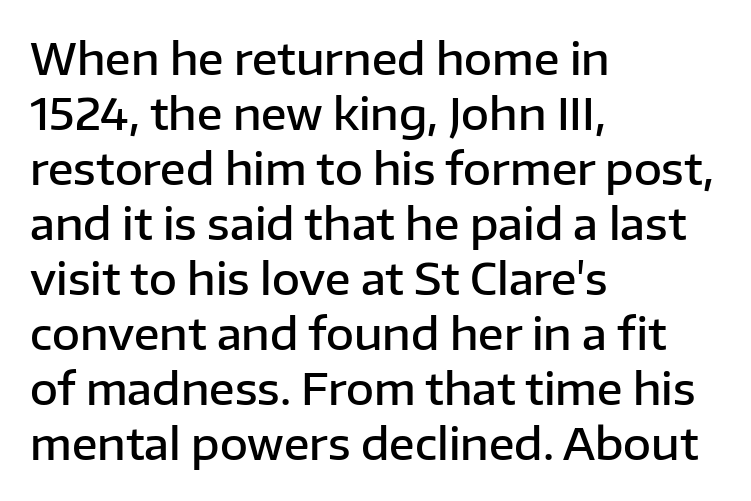
{"serif": "no", "italic": "no", "bold": "semi", "weight": "semibold", "width": "normal", "stroke_contrast": "low", "x_height": "medium", "monospaced": "no", "underline": "no", "align": "left", "line_spacing": "normal", "line_spacing_ratio": 1.28, "letter_spacing": "normal", "letter_spacing_em": 0.0, "glyph_px": 43}
